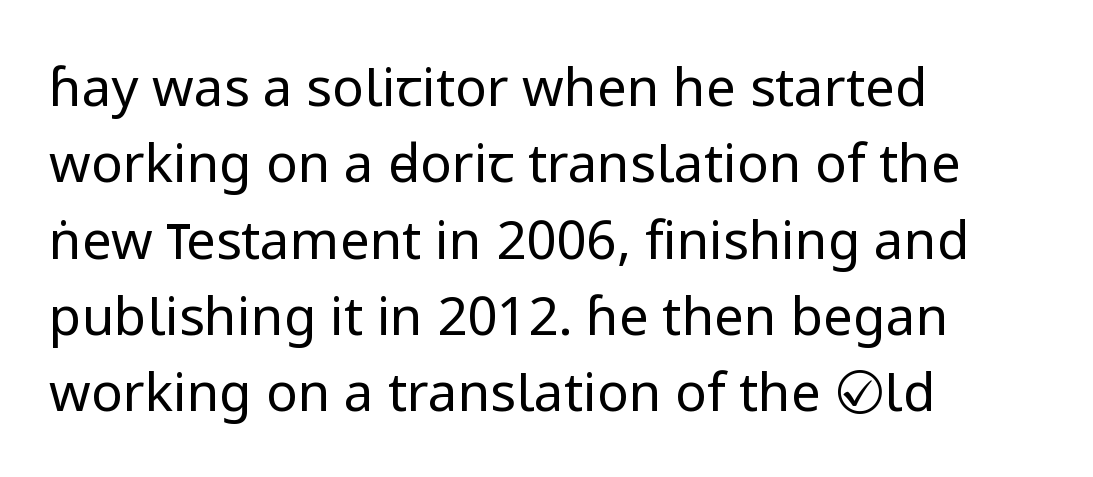
{"serif": "no", "italic": "no", "bold": "no", "weight": "regular", "width": "normal", "stroke_contrast": "low", "x_height": "medium", "monospaced": "no", "underline": "no", "align": "left", "line_spacing": "normal", "line_spacing_ratio": 1.44, "letter_spacing": "normal", "letter_spacing_em": 0.0, "glyph_px": 53}
